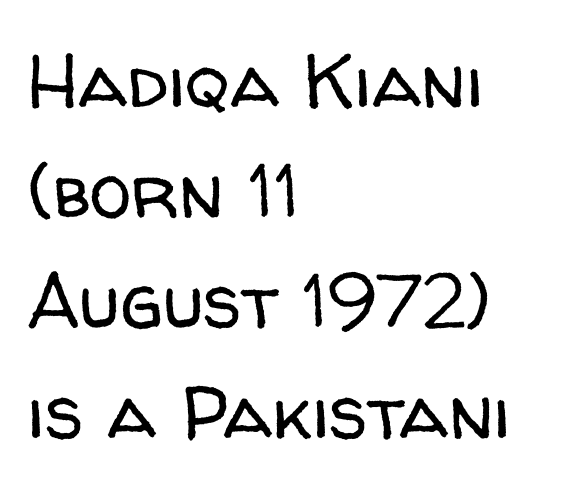
The image shows 76 px regular-weight sans-serif type, upright; set left-aligned, normal line spacing (1.45x), normal letter spacing, not underlined; low stroke contrast and a medium x-height.
